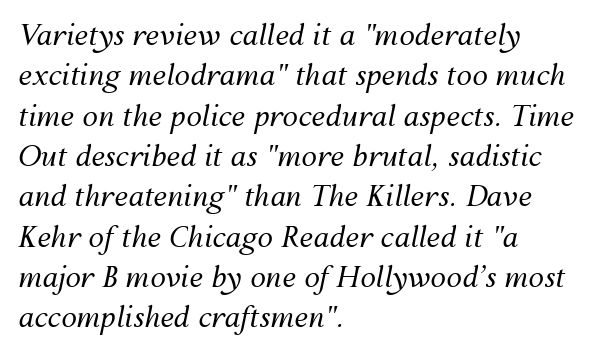
The image shows 28 px regular-weight type, italic (leaning right); set left-aligned, normal line spacing (1.44x), normal letter spacing, not underlined; medium stroke contrast and a medium x-height.
